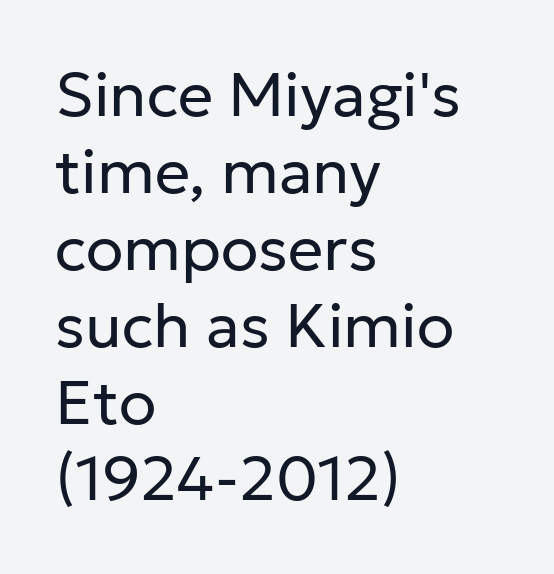
{"serif": "no", "italic": "no", "bold": "no", "weight": "regular", "width": "normal", "stroke_contrast": "low", "x_height": "medium", "monospaced": "no", "underline": "no", "align": "left", "line_spacing_ratio": 1.24, "letter_spacing": "normal", "letter_spacing_em": 0.0, "glyph_px": 62}
